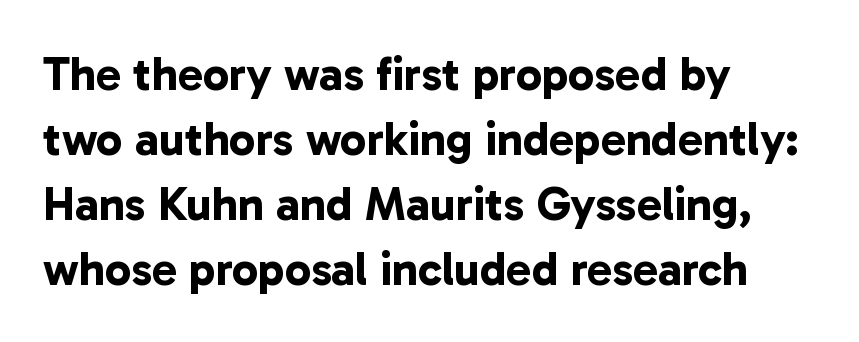
These lines stack with their left ends in a neat column. The glyphs in this specimen are sans serif. Regular leading. Compared with an ordinary text face, these strokes are far heavier — a full bold. Is this a fixed-width face? No — the glyphs have proportional, varying widths. Letter spacing: default.
